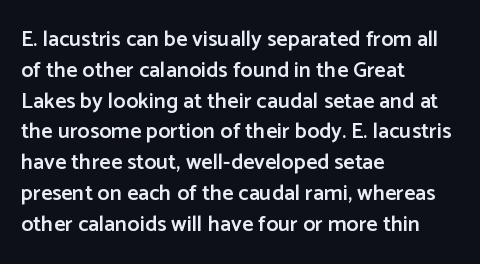
{"italic": "no", "bold": "semi", "underline": "no", "align": "left", "line_spacing": "normal", "line_spacing_ratio": 1.4, "letter_spacing": "normal", "letter_spacing_em": 0.0, "glyph_px": 22}
